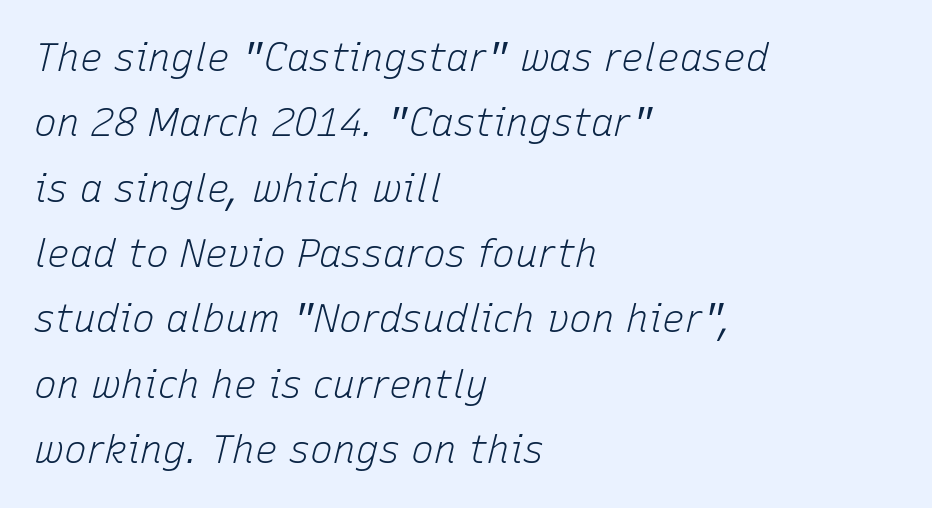
Q: Is the text bold? A: No.
Q: Is the text italic (slanted)? A: Yes, it leans right by about 15 degrees.
Q: Is the text underlined? A: No.
Q: How is the paragraph aligned? A: Left-aligned.
Q: Is the spacing between letters normal or unusually wide? A: Normal.
Q: Width (condensed, normal, or wide)? A: Normal.
Q: Stroke contrast? A: Low.
Q: x-height? A: Medium.
Q: Monospaced? A: No.
